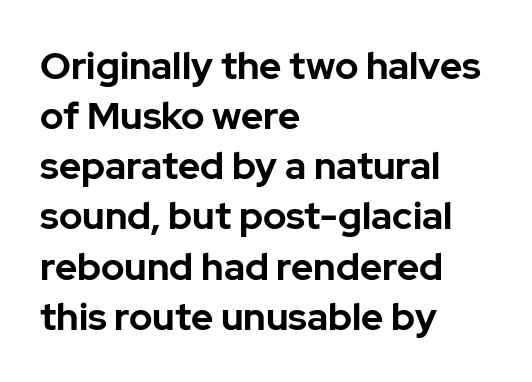
The image shows 38 px bold sans-serif type, upright; set left-aligned, normal line spacing (1.32x), normal letter spacing, not underlined; low stroke contrast and a medium x-height.
